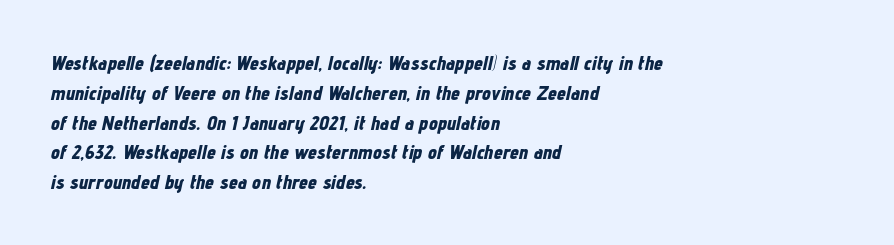
The image shows 20 px bold type, italic (leaning right); set left-aligned, normal line spacing (1.49x), normal letter spacing, not underlined.
